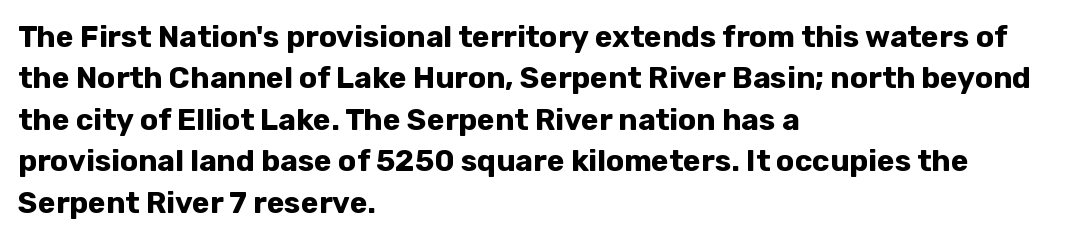
A full-strength bold gives these letters their thick strokes. Caption: standard tracking, unaltered. Every stem runs plumb, perpendicular to the baseline. The space beneath each line is pristine and unruled.
